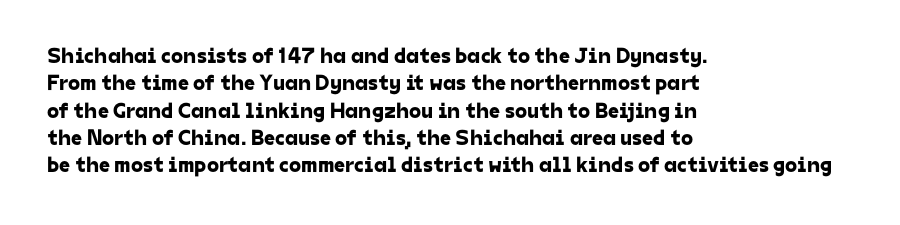
The image shows 22 px text type; set left-aligned, line spacing 1.24x, normal letter spacing, not underlined.
